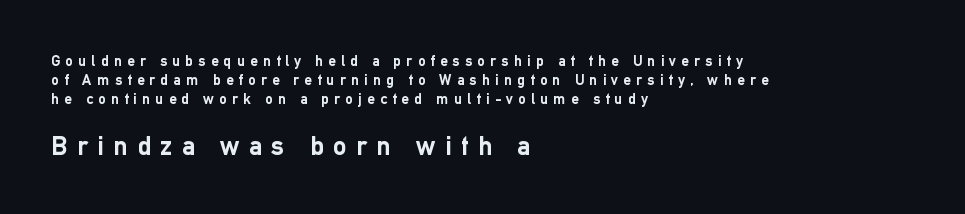
{"italic": "no", "bold": "yes", "underline": "no", "align": "left", "line_spacing": "normal", "line_spacing_ratio": 1.26, "letter_spacing": "wide", "letter_spacing_em": 0.35, "larger_block": "second", "size_ratio": 1.8, "glyph_px": 27}
